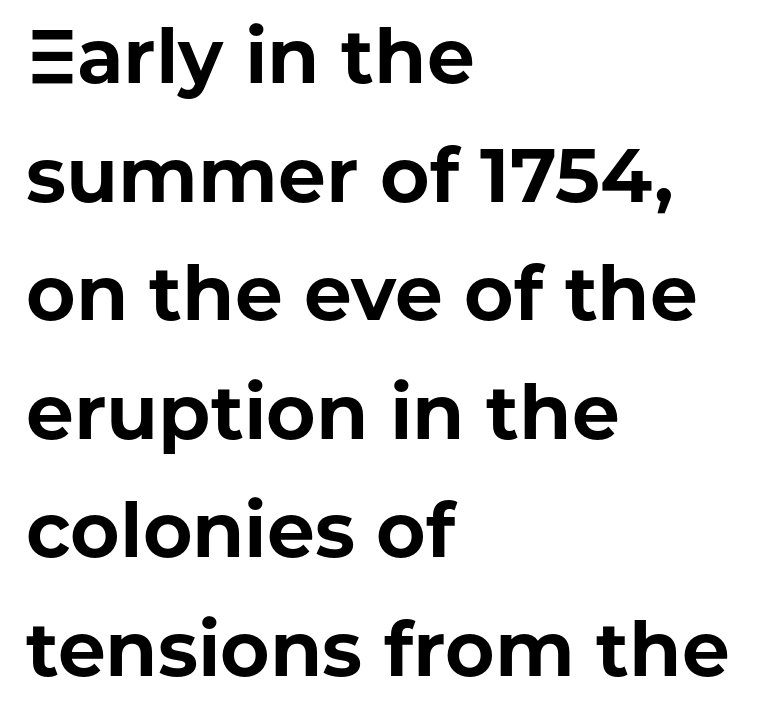
Is this a fixed-width face? No — the glyphs have proportional, varying widths. In terms of letterspacing, this is plain default setting. A student would call this left alignment; a typographer would say flush left, rag right. Strong, thick strokes mark this as bold type. The space beneath each line is pristine and unruled.
